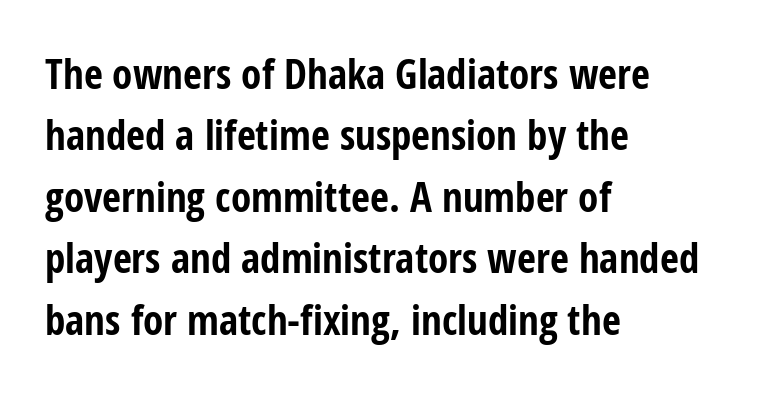
{"serif": "no", "italic": "no", "bold": "yes", "weight": "bold", "width": "condensed", "stroke_contrast": "low", "x_height": "medium", "monospaced": "no", "underline": "no", "align": "left", "line_spacing": "normal", "line_spacing_ratio": 1.5, "letter_spacing": "normal", "letter_spacing_em": 0.0, "glyph_px": 41}
